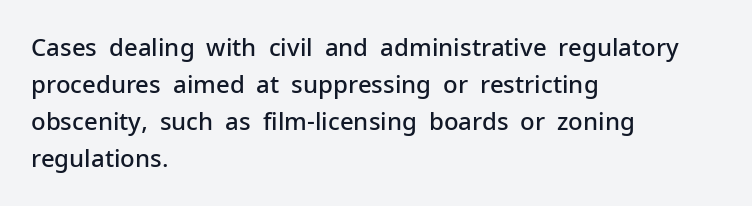
Leading matches the norm, producing a regular column. This is roman type, the default non-slanted kind. Students, note that the glyphs here touch the page at normal intervals. Anything drawn beneath the words? Only blank space.
